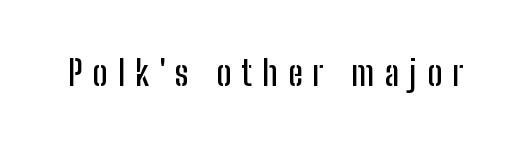
{"serif": "no", "italic": "no", "width": "condensed", "stroke_contrast": "low", "x_height": "medium", "monospaced": "no", "underline": "no", "letter_spacing": "wide", "letter_spacing_em": 0.29, "glyph_px": 35}
